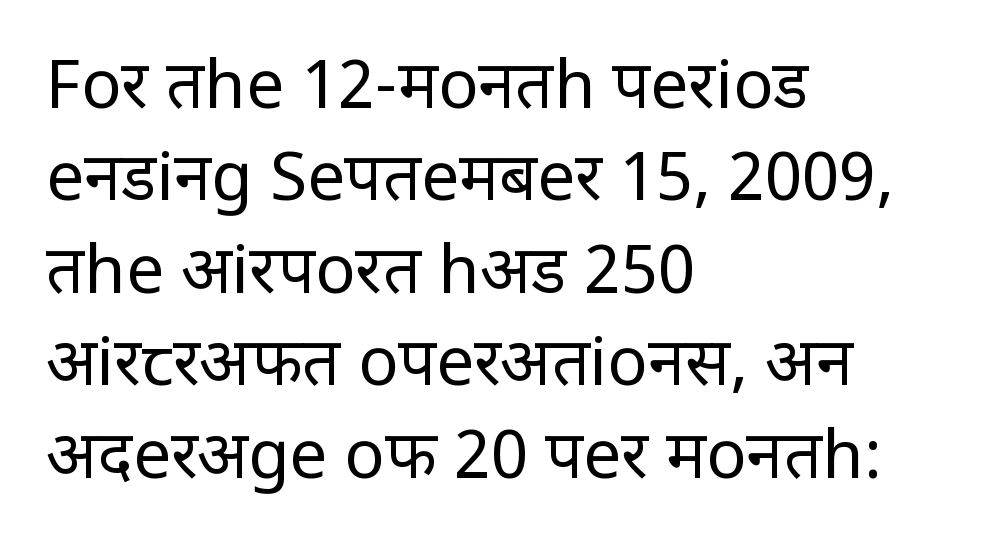
The image shows 67 px regular-weight, condensed sans-serif type, upright; set left-aligned, normal line spacing (1.38x), normal letter spacing, not underlined; low stroke contrast and a large x-height.
